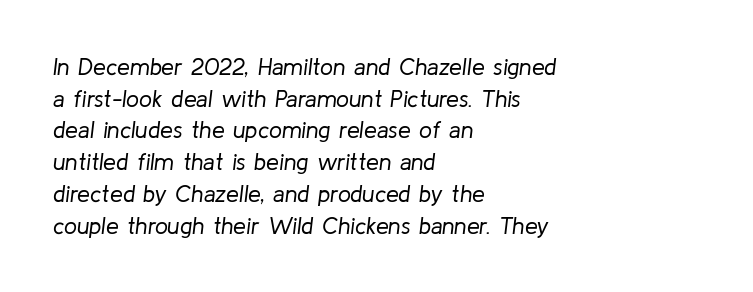
{"italic": "yes", "lean": "right", "slant_degrees": 8, "bold": "no", "underline": "no", "align": "left", "line_spacing": "normal", "line_spacing_ratio": 1.38, "letter_spacing": "normal", "letter_spacing_em": 0.0, "glyph_px": 23}
